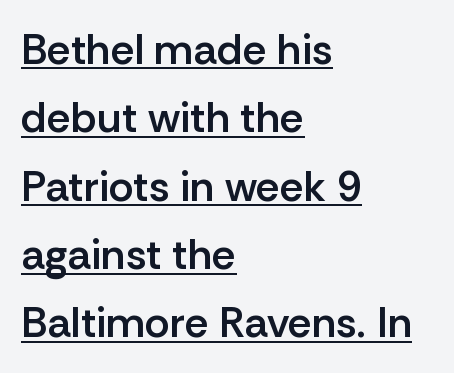
The image shows 43 px semibold sans-serif type, upright; set left-aligned, normal line spacing (1.59x), normal letter spacing, underlined; low stroke contrast and a medium x-height.
